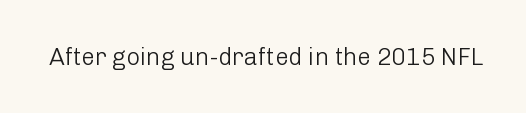
The image shows 24 px text type, upright; set normal letter spacing, not underlined.
